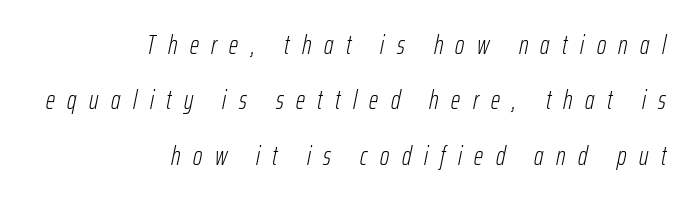
{"italic": "yes", "lean": "right", "slant_degrees": 12, "bold": "no", "underline": "no", "align": "right", "line_spacing": "loose", "line_spacing_ratio": 2.13, "letter_spacing": "wide", "letter_spacing_em": 0.48, "glyph_px": 26}
